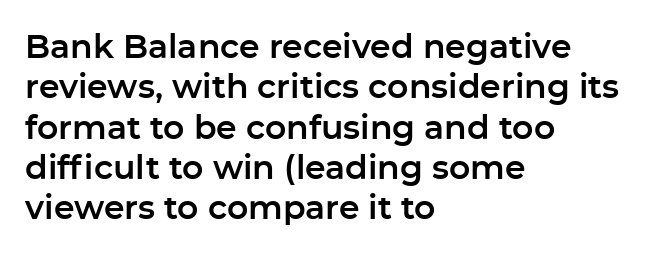
Q: Is the text italic (slanted)? A: No, it is upright.
Q: Is the typeface a serif or a sans-serif typeface? A: Sans-serif.
Q: Is the text underlined? A: No.
Q: How is the paragraph aligned? A: Left-aligned.
Q: Is the spacing between letters normal or unusually wide? A: Normal.
Q: Width (condensed, normal, or wide)? A: Normal.
Q: Stroke contrast? A: Low.
Q: x-height? A: Medium.
Q: Monospaced? A: No.
